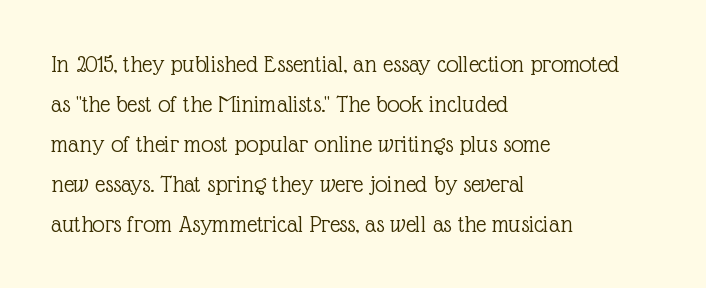
The image shows 25 px text type, upright; set left-aligned, normal line spacing (1.6x), normal letter spacing, not underlined.
